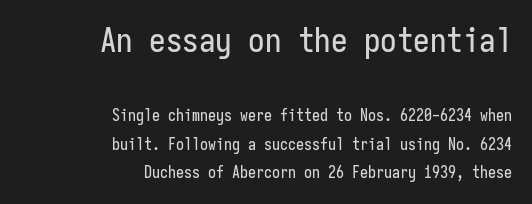
Q: Is the text italic (slanted)? A: No, it is upright.
Q: Is the typeface a serif or a sans-serif typeface? A: Sans-serif.
Q: Is the text underlined? A: No.
Q: How is the paragraph aligned? A: Right-aligned.
Q: Is the spacing between letters normal or unusually wide? A: Normal.
Q: Which block of text is set in a larger size, the first (top) or the second (bottom)? A: The first (top) one.
Q: Width (condensed, normal, or wide)? A: Condensed.
Q: Stroke contrast? A: Low.
Q: x-height? A: Medium.
Q: Monospaced? A: Yes.
